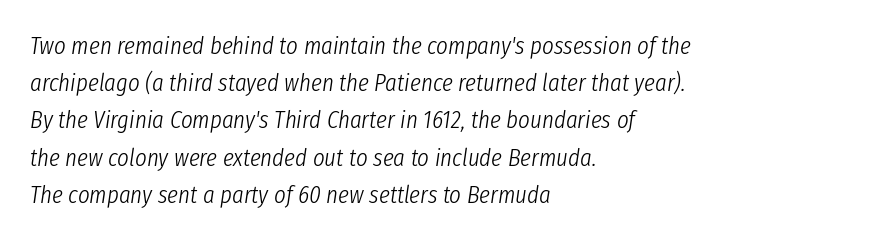
Caption: face not bold, strokes unweighted. Slant detected: the letters are inclined. In CSS terms this would be text-align: left. Compared with typical body copy, the letter spacing here is the same. Letters rest on an invisible, unmarked baseline.
